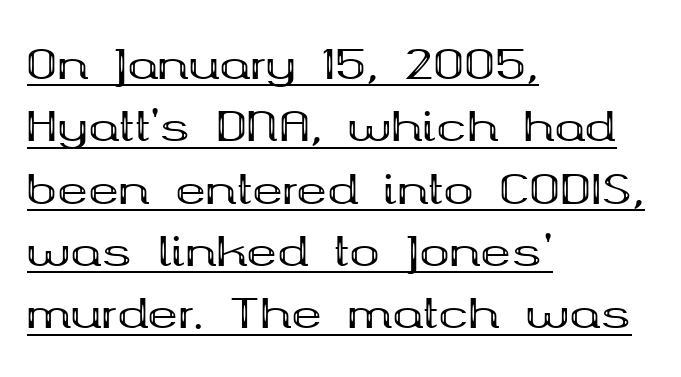
Q: Is the text bold? A: Yes.
Q: Is the text italic (slanted)? A: No, it is upright.
Q: Is the typeface a serif or a sans-serif typeface? A: Serif.
Q: Is the text underlined? A: Yes.
Q: How is the paragraph aligned? A: Left-aligned.
Q: Is the spacing between letters normal or unusually wide? A: Normal.
Q: Is the spacing between lines tight, normal or loose? A: Normal.
Q: Width (condensed, normal, or wide)? A: Wide.
Q: Stroke contrast? A: Medium.
Q: x-height? A: Medium.
Q: Monospaced? A: No.
